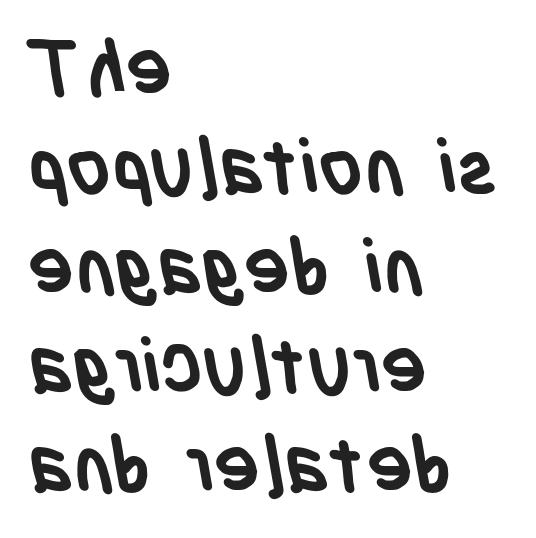
{"serif": "no", "bold": "yes", "weight": "semibold", "width": "condensed", "stroke_contrast": "low", "x_height": "large", "monospaced": "no", "underline": "no", "align": "left", "line_spacing": "normal", "line_spacing_ratio": 1.29, "letter_spacing": "normal", "letter_spacing_em": 0.0, "glyph_px": 77}
